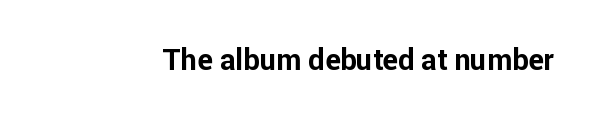
{"serif": "no", "italic": "no", "bold": "yes", "weight": "bold", "width": "normal", "stroke_contrast": "low", "x_height": "medium", "monospaced": "no", "underline": "no", "letter_spacing": "normal", "letter_spacing_em": 0.0, "glyph_px": 29}
